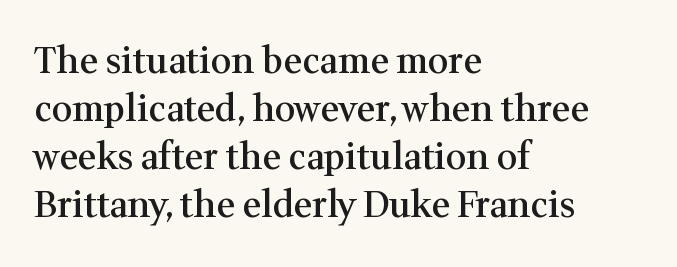
The image shows 36 px semibold serif type, upright; set left-aligned, normal line spacing (1.33x), normal letter spacing, not underlined; medium stroke contrast and a medium x-height.
